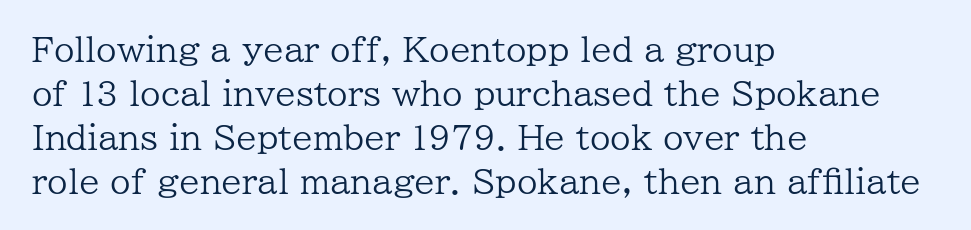
{"serif": "yes", "italic": "no", "bold": "no", "weight": "regular", "width": "normal", "stroke_contrast": "low", "x_height": "medium", "monospaced": "no", "underline": "no", "align": "left", "line_spacing": "normal", "line_spacing_ratio": 1.33, "letter_spacing": "normal", "letter_spacing_em": 0.0, "glyph_px": 33}
